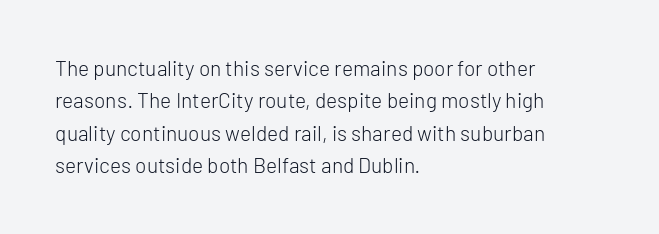
Q: Is the text bold? A: No.
Q: Is the text italic (slanted)? A: No, it is upright.
Q: Is the text underlined? A: No.
Q: How is the paragraph aligned? A: Left-aligned.
Q: Is the spacing between letters normal or unusually wide? A: Normal.
Q: Is the spacing between lines tight, normal or loose? A: Normal.
